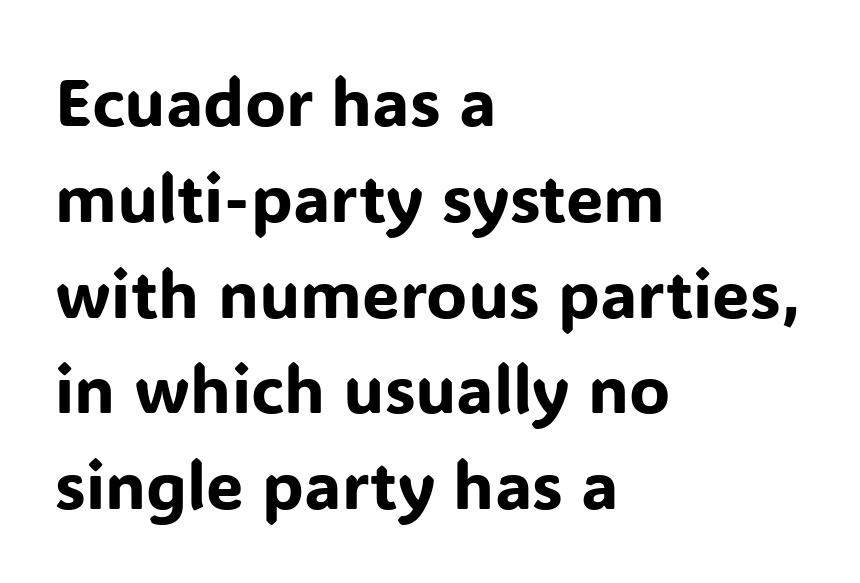
The image shows 67 px sans-serif type, upright; set left-aligned, normal line spacing (1.43x), normal letter spacing, not underlined; low stroke contrast and a medium x-height.
